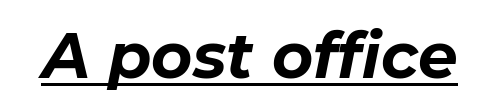
{"italic": "yes", "lean": "right", "slant_degrees": 11, "bold": "yes", "weight": "bold", "width": "normal", "stroke_contrast": "low", "x_height": "medium", "monospaced": "no", "underline": "yes", "letter_spacing": "normal", "letter_spacing_em": 0.0, "glyph_px": 63}
